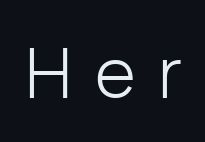
Q: Is the text bold? A: No.
Q: Is the text italic (slanted)? A: No, it is upright.
Q: Is the typeface a serif or a sans-serif typeface? A: Sans-serif.
Q: Is the text underlined? A: No.
Q: Is the spacing between letters normal or unusually wide? A: Unusually wide.
Q: Width (condensed, normal, or wide)? A: Normal.
Q: Stroke contrast? A: Low.
Q: x-height? A: Medium.
Q: Monospaced? A: No.
